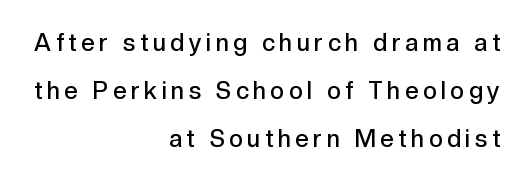
{"italic": "no", "bold": "semi", "underline": "no", "align": "right", "line_spacing": "loose", "line_spacing_ratio": 2.0, "glyph_px": 24}
